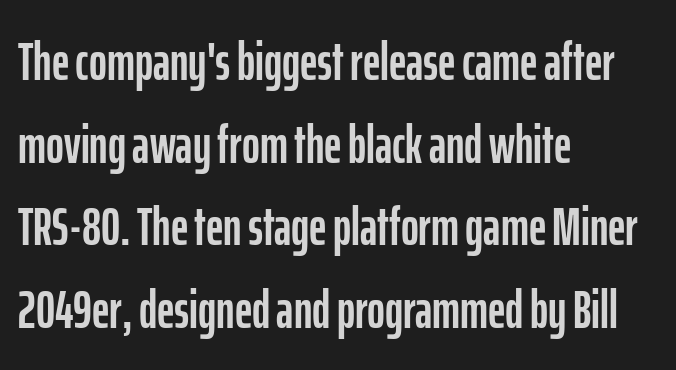
Q: Is the text italic (slanted)? A: No, it is upright.
Q: Is the typeface a serif or a sans-serif typeface? A: Sans-serif.
Q: Is the text underlined? A: No.
Q: How is the paragraph aligned? A: Left-aligned.
Q: Is the spacing between letters normal or unusually wide? A: Normal.
Q: Is the spacing between lines tight, normal or loose? A: Normal.
Q: Width (condensed, normal, or wide)? A: Condensed.
Q: Stroke contrast? A: Low.
Q: x-height? A: Medium.
Q: Monospaced? A: No.
